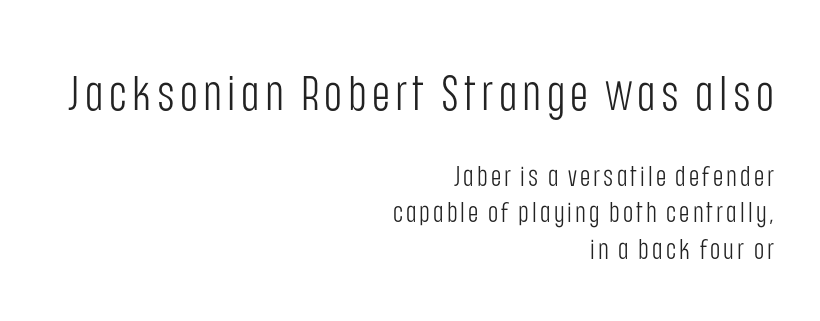
The image shows 49 px light, condensed sans-serif type, upright; set right-aligned, normal line spacing (1.3x), not underlined; the first (top) block is 1.75x larger; low stroke contrast and a large x-height.
